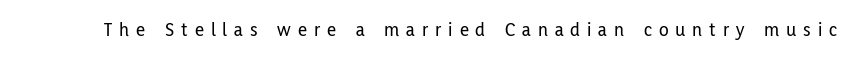
Q: Is the text italic (slanted)? A: No, it is upright.
Q: Is the text underlined? A: No.
Q: Is the spacing between letters normal or unusually wide? A: Unusually wide.
